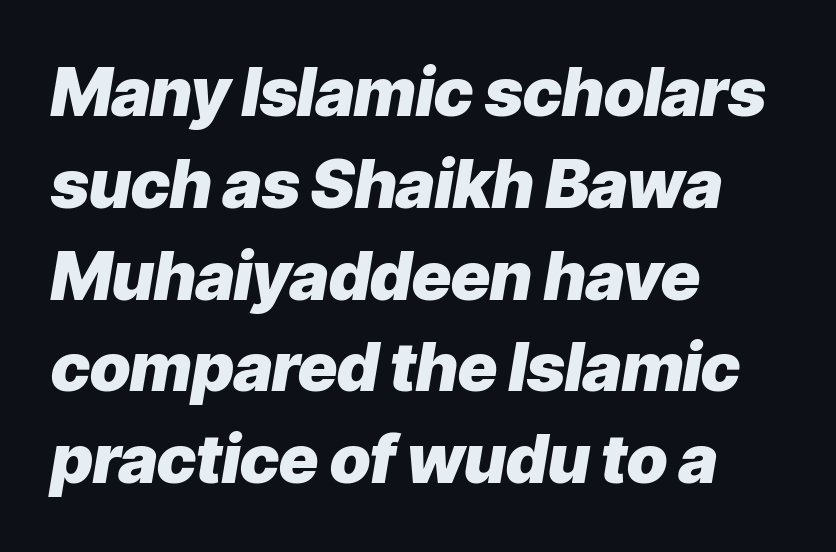
The image shows 67 px heavy type, italic (leaning right); set left-aligned, normal line spacing (1.37x), normal letter spacing, not underlined; low stroke contrast and a medium x-height.
